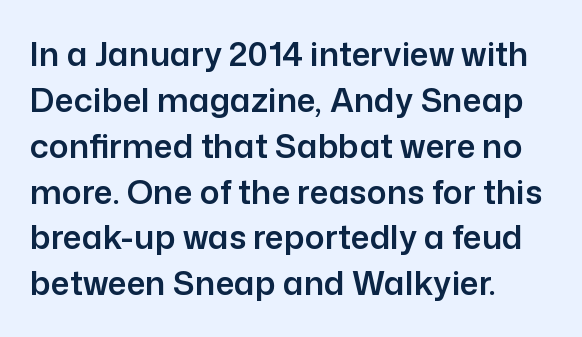
{"serif": "no", "italic": "no", "width": "normal", "stroke_contrast": "low", "x_height": "medium", "monospaced": "no", "underline": "no", "align": "left", "line_spacing": "normal", "line_spacing_ratio": 1.39, "letter_spacing": "normal", "letter_spacing_em": 0.0, "glyph_px": 33}
